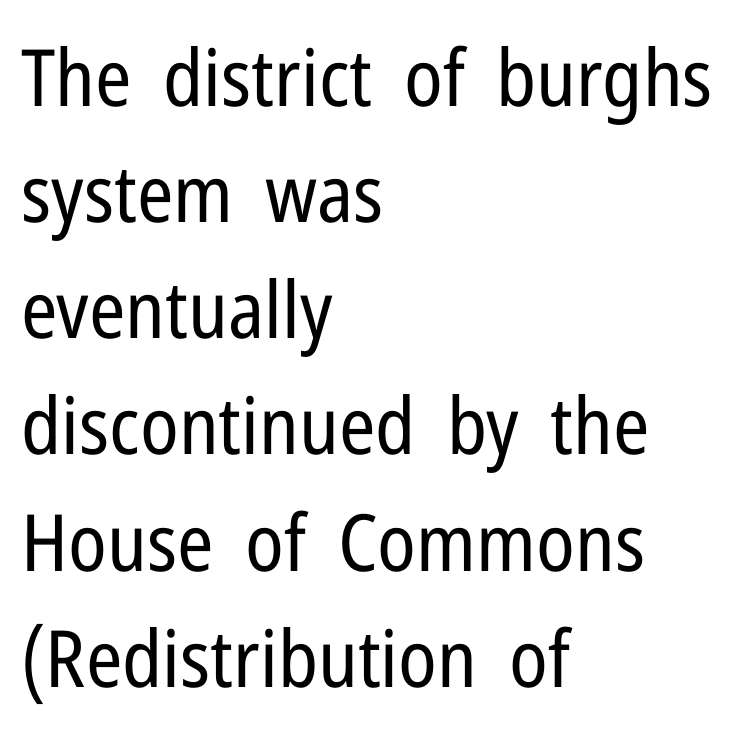
Q: Is the text bold? A: No.
Q: Is the text italic (slanted)? A: No, it is upright.
Q: Is the typeface a serif or a sans-serif typeface? A: Sans-serif.
Q: Is the text underlined? A: No.
Q: How is the paragraph aligned? A: Left-aligned.
Q: Is the spacing between letters normal or unusually wide? A: Normal.
Q: Is the spacing between lines tight, normal or loose? A: Normal.
Q: Width (condensed, normal, or wide)? A: Condensed.
Q: Stroke contrast? A: Low.
Q: x-height? A: Medium.
Q: Monospaced? A: No.
